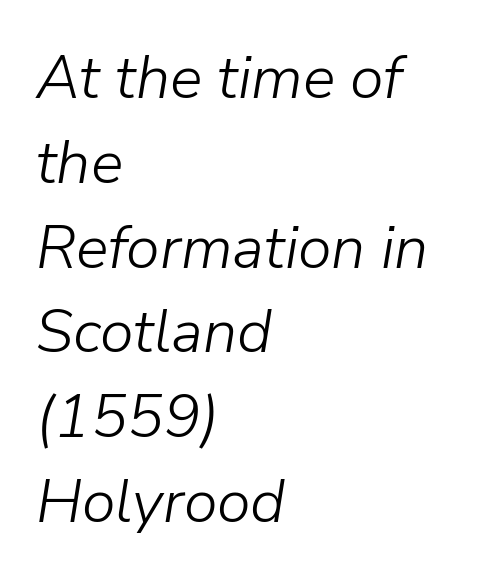
Q: Is the text bold? A: No.
Q: Is the text italic (slanted)? A: Yes, it leans right by about 9 degrees.
Q: Is the text underlined? A: No.
Q: How is the paragraph aligned? A: Left-aligned.
Q: Is the spacing between letters normal or unusually wide? A: Normal.
Q: Is the spacing between lines tight, normal or loose? A: Normal.
Q: Width (condensed, normal, or wide)? A: Normal.
Q: Stroke contrast? A: Low.
Q: x-height? A: Medium.
Q: Monospaced? A: No.
